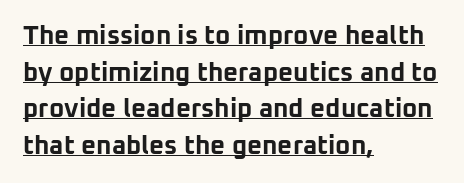
Q: Is the text bold? A: Yes.
Q: Is the text italic (slanted)? A: No, it is upright.
Q: Is the text underlined? A: Yes.
Q: How is the paragraph aligned? A: Left-aligned.
Q: Is the spacing between letters normal or unusually wide? A: Normal.
Q: Is the spacing between lines tight, normal or loose? A: Normal.
